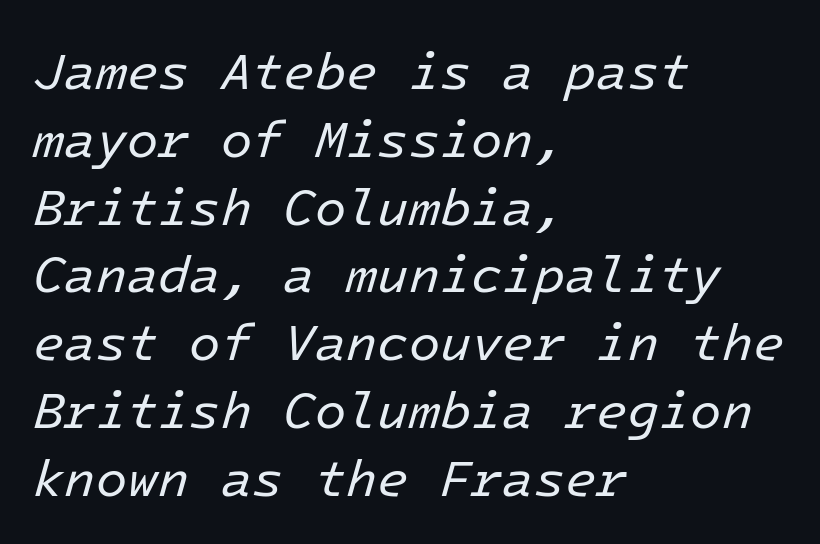
Stems and bowls with no extra thickness — not bold. The paragraph shown leans on its left margin. Does the lettering tilt? It does — this is italic. Descenders hang freely into open space. These lines keep a tight, regular rhythm from letter to letter. The line-height multiplier appears to be the usual default.
